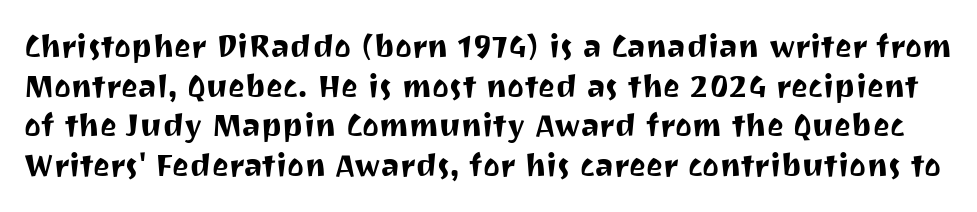
Varying glyph widths throughout — classic text-font behaviour. Style check: upright. Nobody touched the tracking dial on this one. A sans-serif font was chosen for this passage.
